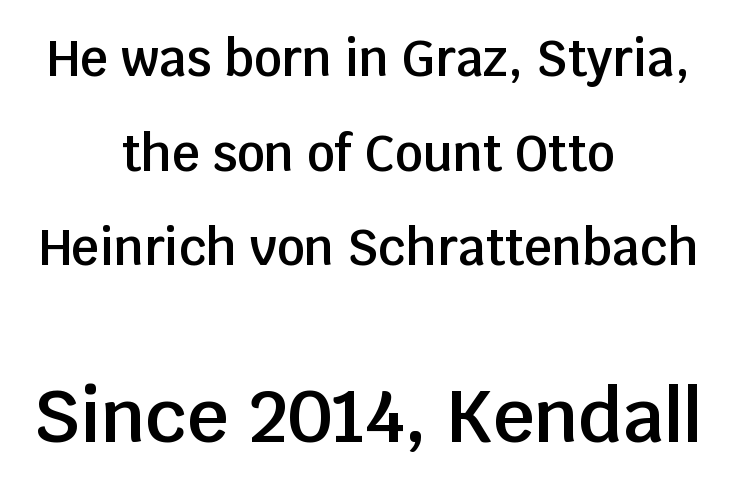
Q: Is the text bold? A: Semi-bold.
Q: Is the text italic (slanted)? A: No, it is upright.
Q: Is the typeface a serif or a sans-serif typeface? A: Sans-serif.
Q: Is the text underlined? A: No.
Q: How is the paragraph aligned? A: Centered.
Q: Is the spacing between letters normal or unusually wide? A: Normal.
Q: Is the spacing between lines tight, normal or loose? A: Loose.
Q: Which block of text is set in a larger size, the first (top) or the second (bottom)? A: The second (bottom) one.
Q: Width (condensed, normal, or wide)? A: Normal.
Q: Stroke contrast? A: Low.
Q: x-height? A: Large.
Q: Monospaced? A: No.
